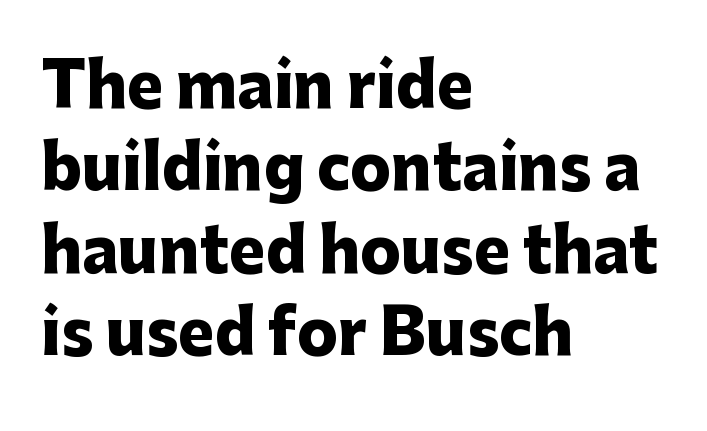
{"serif": "no", "italic": "no", "bold": "yes", "weight": "heavy", "width": "normal", "stroke_contrast": "low", "x_height": "medium", "monospaced": "no", "underline": "no", "align": "left", "line_spacing": "normal", "line_spacing_ratio": 1.35, "letter_spacing": "normal", "letter_spacing_em": 0.0, "glyph_px": 61}
